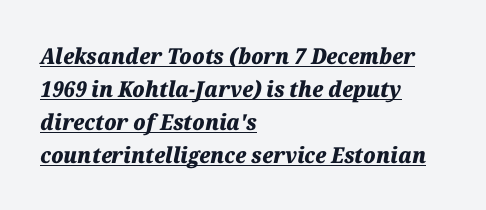
You could call the tracking neutral — neither tight nor loose. All the whitespace from short lines collects on the right. I'd describe the lettering as bold — thick and assertive. The typesetter has applied underlining to the passage shown. Quick note: italic. Rows of type keep a routine distance in the vertical direction.
